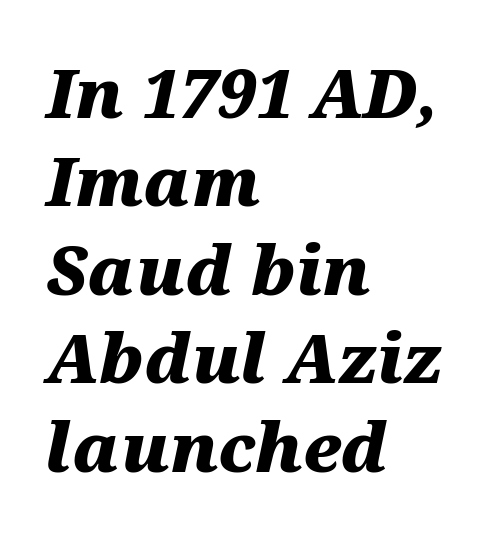
Q: Is the text bold? A: Yes.
Q: Is the text italic (slanted)? A: Yes, it leans right by about 12 degrees.
Q: Is the text underlined? A: No.
Q: How is the paragraph aligned? A: Left-aligned.
Q: Is the spacing between letters normal or unusually wide? A: Normal.
Q: Is the spacing between lines tight, normal or loose? A: Normal.
Q: Width (condensed, normal, or wide)? A: Wide.
Q: Stroke contrast? A: Medium.
Q: x-height? A: Medium.
Q: Monospaced? A: No.
